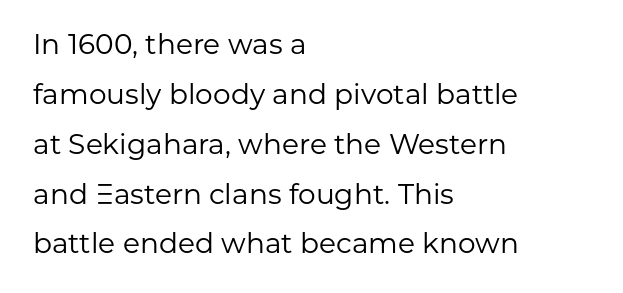
{"serif": "no", "italic": "no", "bold": "no", "weight": "regular", "width": "normal", "stroke_contrast": "low", "x_height": "medium", "monospaced": "no", "underline": "no", "align": "left", "line_spacing_ratio": 1.78, "letter_spacing": "normal", "letter_spacing_em": 0.0, "glyph_px": 28}
